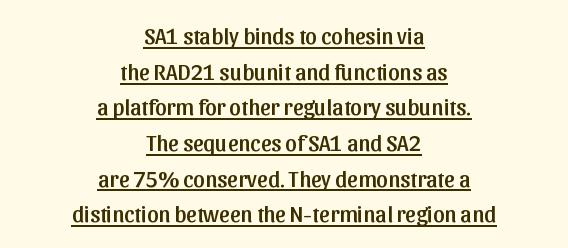
Q: Is the text italic (slanted)? A: No, it is upright.
Q: Is the text underlined? A: Yes.
Q: How is the paragraph aligned? A: Centered.
Q: Is the spacing between letters normal or unusually wide? A: Normal.
Q: Is the spacing between lines tight, normal or loose? A: Normal.
